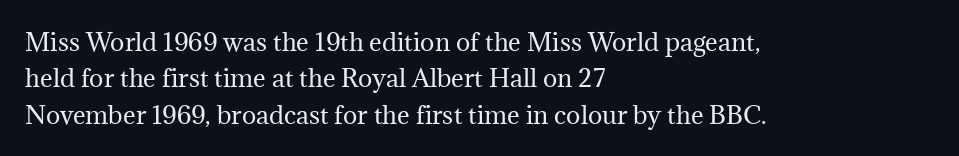
The image shows 24 px text type, upright; set left-aligned, normal line spacing (1.52x), normal letter spacing, not underlined.
